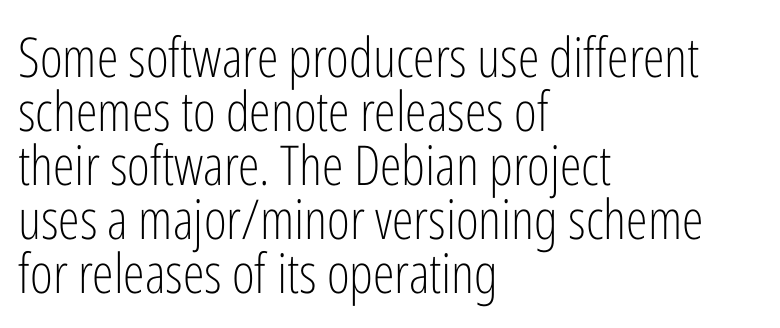
The image shows 55 px light, condensed sans-serif type, upright; set left-aligned, tight line spacing (0.98x), normal letter spacing, not underlined; low stroke contrast and a medium x-height.
